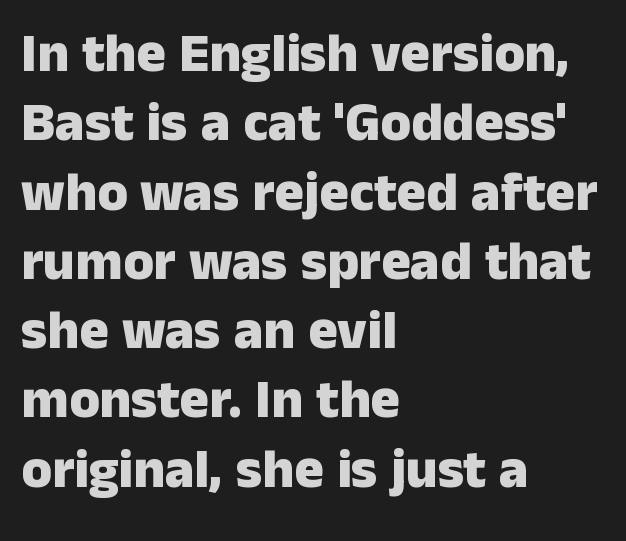
The letters sit at their default tracking, neither squeezed nor spread. Compared with an ordinary text face, these strokes are far heavier — a full bold. In CSS terms this would be text-align: left. No italicization has been applied; the sample stays upright. The typeface chosen for these lines omits serifs.
